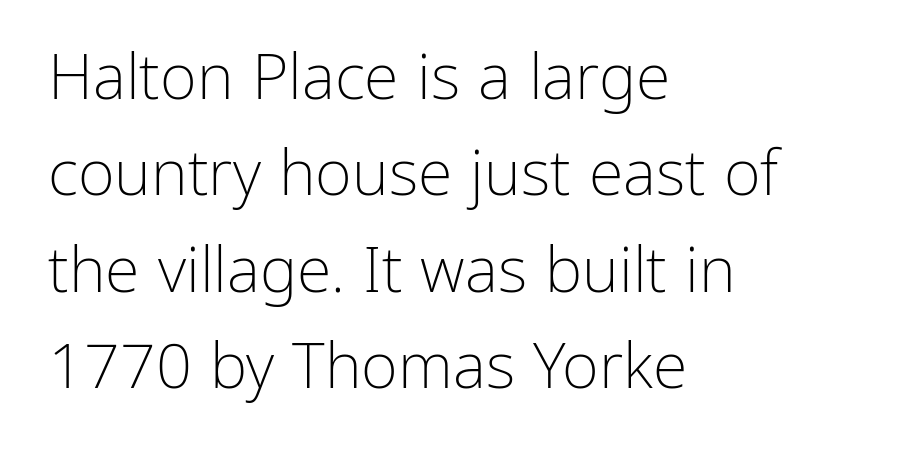
{"serif": "no", "italic": "no", "bold": "no", "weight": "light", "width": "normal", "stroke_contrast": "low", "x_height": "medium", "monospaced": "no", "underline": "no", "align": "left", "line_spacing": "normal", "line_spacing_ratio": 1.53, "letter_spacing": "normal", "letter_spacing_em": 0.0, "glyph_px": 63}
